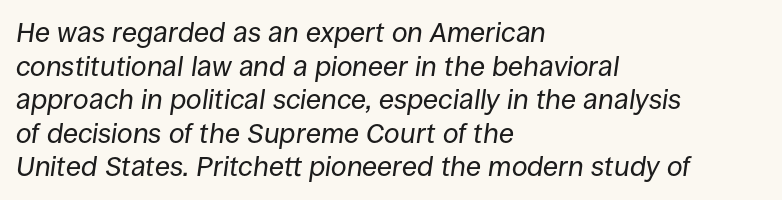
The image shows 28 px regular-weight type, italic (leaning right); set left-aligned, line spacing 1.2x, normal letter spacing, not underlined; low stroke contrast and a large x-height.
